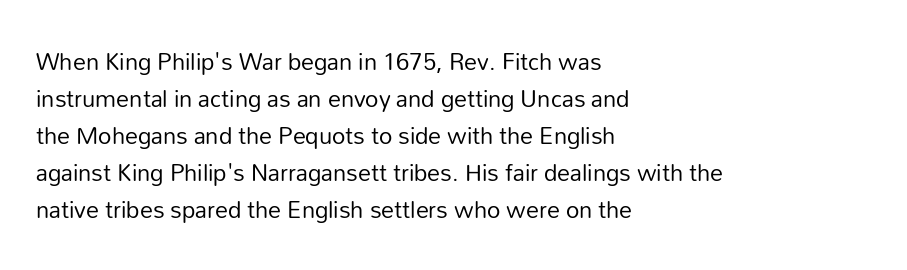
The image shows 26 px text type, upright; set left-aligned, normal line spacing (1.42x), normal letter spacing, not underlined.
